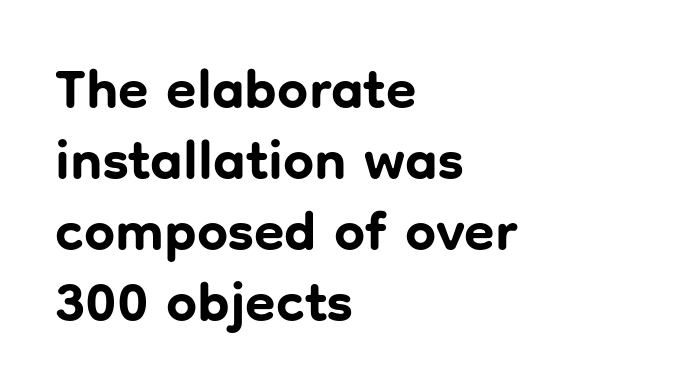
Q: Is the text bold? A: Yes.
Q: Is the text italic (slanted)? A: No, it is upright.
Q: Is the typeface a serif or a sans-serif typeface? A: Sans-serif.
Q: Is the text underlined? A: No.
Q: How is the paragraph aligned? A: Left-aligned.
Q: Is the spacing between letters normal or unusually wide? A: Normal.
Q: Is the spacing between lines tight, normal or loose? A: Normal.
Q: Width (condensed, normal, or wide)? A: Normal.
Q: Stroke contrast? A: Low.
Q: x-height? A: Medium.
Q: Monospaced? A: No.
